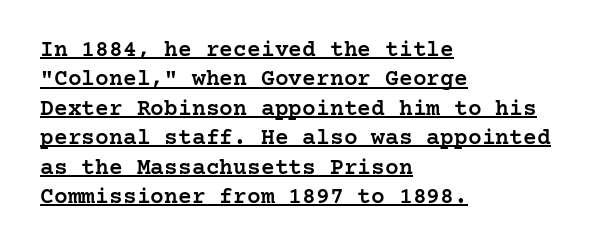
The ragged edge is on the right, which tells us the setting is flush left. The sample's only ornament is a line tracing under the words. Stems and bowls a touch heavier than normal — semibold. Look at the tracking — it's just the regular setting, nothing added. If you drew a line through each stem, it would be perfectly vertical.
